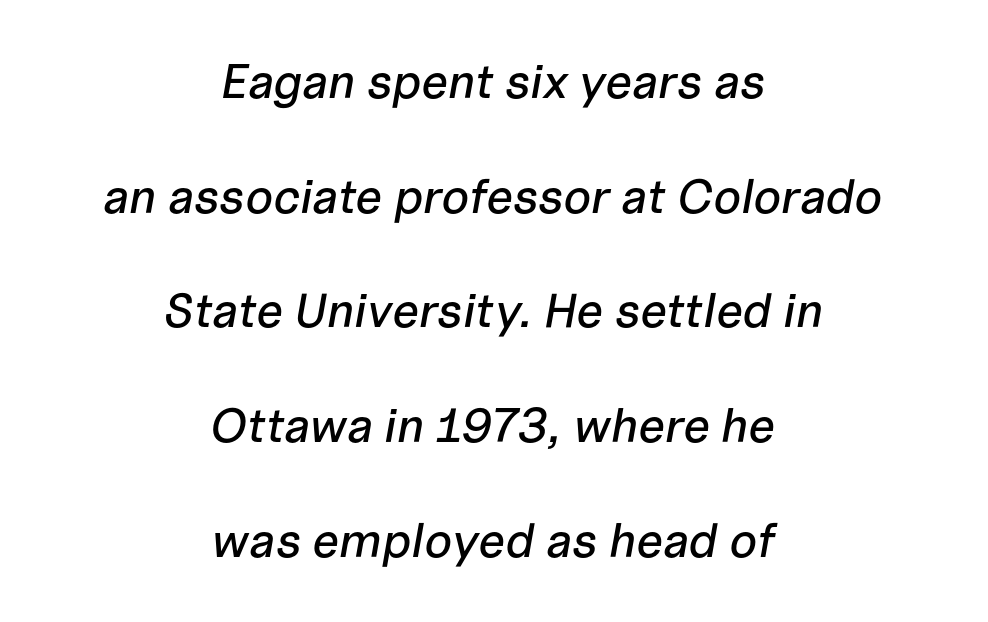
The image shows 48 px text type, italic (leaning right); set centered, loose line spacing (2.39x), normal letter spacing, not underlined; low stroke contrast and a medium x-height.
